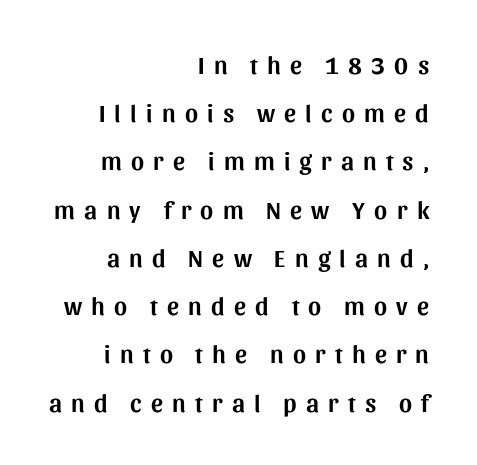
{"italic": "no", "underline": "no", "align": "right", "line_spacing": "loose", "line_spacing_ratio": 1.93, "letter_spacing": "wide", "letter_spacing_em": 0.37, "glyph_px": 25}
